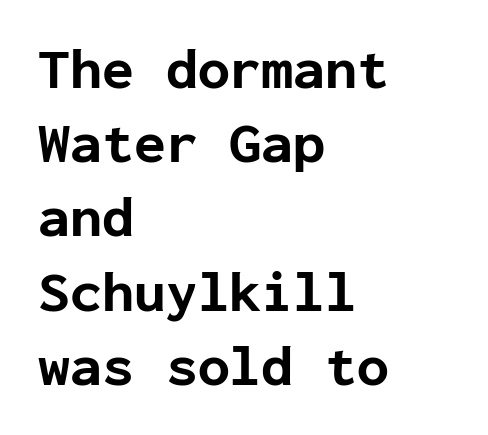
The typography opts for an upright posture over an oblique one. Beneath every word, the page is bare. Honestly, the letter spacing is just normal — you wouldn't notice it. Layout note: lines flush left.
